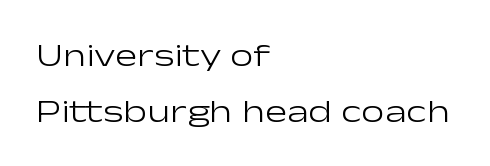
Is there any slant? The stems are plumb. Nope, no serifs anywhere on these letters. Caption: face not bold, strokes unweighted. Think of a printed novel: that variable character pitch is what you see here. Casual observation: everything's shoved over to the left. Interline gaps are of average width in this sample.
